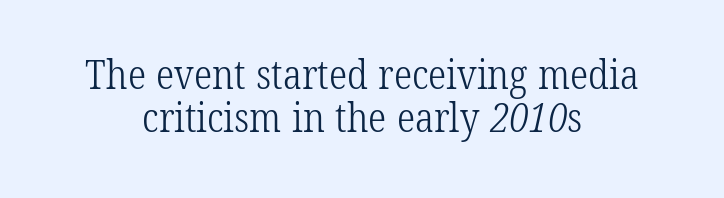
The image shows 41 px light, condensed serif type; set centered, tight line spacing (1.04x), normal letter spacing, not underlined; low stroke contrast and a medium x-height.
